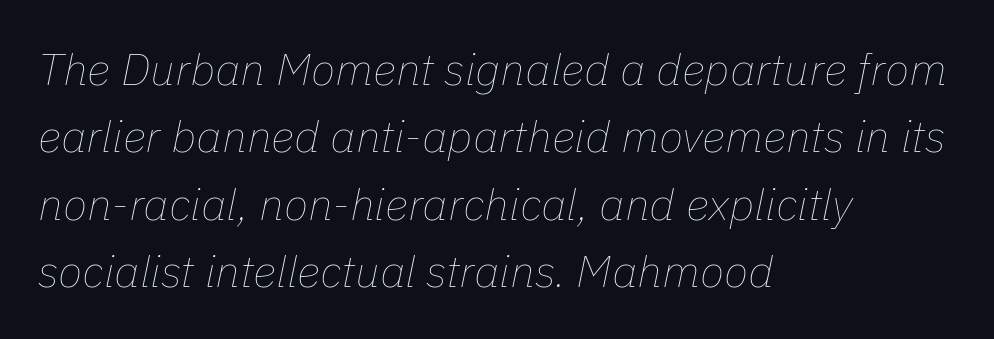
Does the copy run flush right? No — it runs flush left. Lines of text with bare space underneath. The passage shown is not bold in any degree. Each new line begins a customary step beneath the previous one. Slanted lettering throughout.
